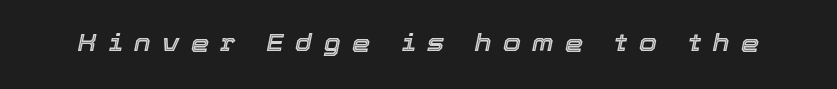
Characters are canted at an angle relative to the baseline's perpendicular. Descenders hang freely into open space. The horizontal fit of the characters is loose and conspicuously gappy.
